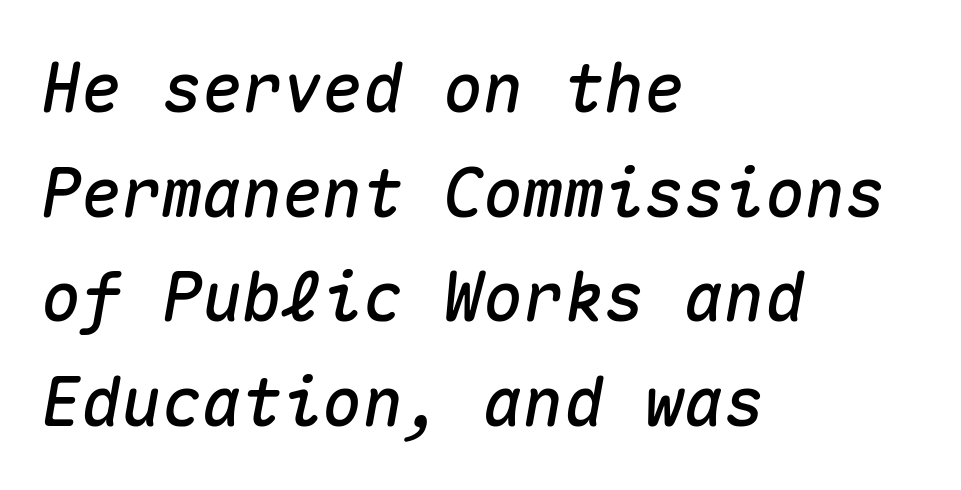
The image shows 67 px text type, italic (leaning right), monospaced; set left-aligned, normal line spacing (1.56x), normal letter spacing, not underlined; medium stroke contrast and a medium x-height.
